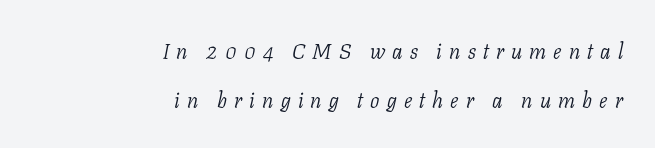
Observe the wide spacing: letters keep a clear distance from each other. No chunkiness to these letters — they're not bold. Characters are canted at an angle relative to the baseline's perpendicular. Loosely led — the rows are spread out. The specimen omits any rule beneath the text block's lines. Which margin do the lines hug? The right one — the left edge is uneven.
